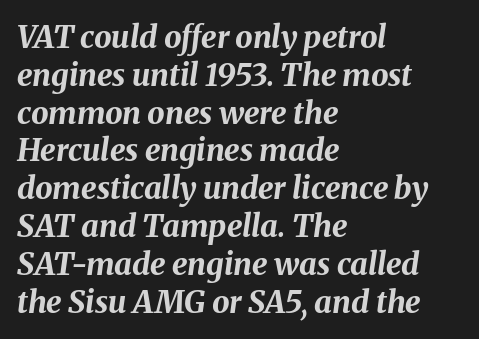
{"italic": "yes", "lean": "right", "slant_degrees": 8, "bold": "yes", "weight": "bold", "width": "normal", "stroke_contrast": "medium", "x_height": "medium", "monospaced": "no", "underline": "no", "align": "left", "line_spacing_ratio": 1.22, "letter_spacing": "normal", "letter_spacing_em": 0.0, "glyph_px": 31}
